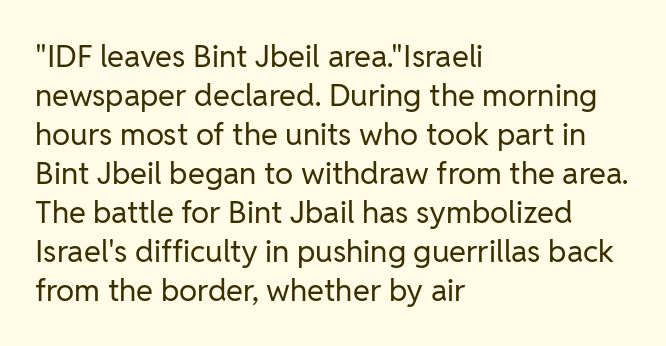
Line beginnings align vertically; line endings do not. The letters look calm and open, with moderate or lighter stems. Words appear dense and cohesive because spacing is normal. The typeface chosen for these lines omits serifs. The specimen omits any rule beneath the text block's lines. The leading is moderate, giving the passage an even texture.
